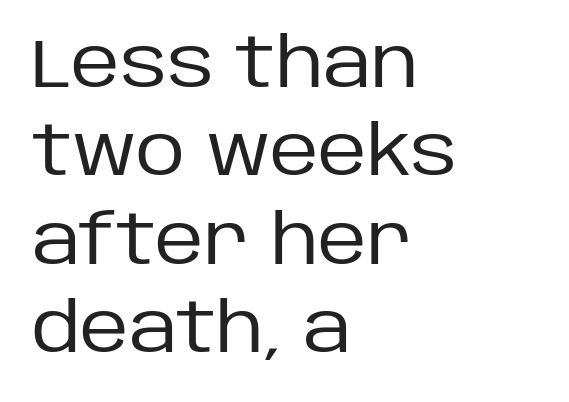
The image shows 68 px regular-weight sans-serif type, upright; set left-aligned, normal line spacing (1.3x), normal letter spacing, not underlined; low stroke contrast and a large x-height.
